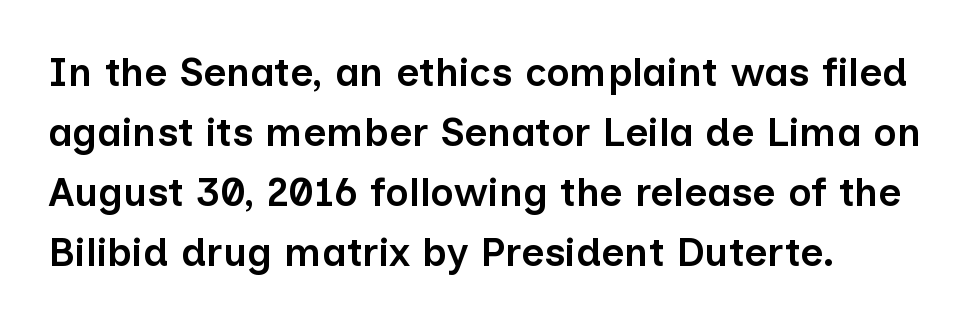
The image shows 40 px semibold sans-serif type, upright; set left-aligned, normal line spacing (1.5x), normal letter spacing, not underlined; low stroke contrast and a medium x-height.
